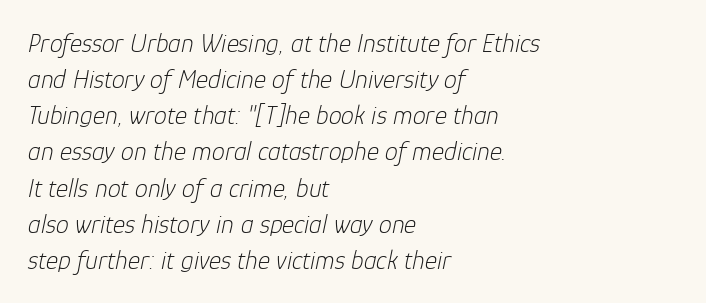
Q: Is the text bold? A: No.
Q: Is the text italic (slanted)? A: Yes, it leans right by about 12 degrees.
Q: Is the text underlined? A: No.
Q: How is the paragraph aligned? A: Left-aligned.
Q: Is the spacing between letters normal or unusually wide? A: Normal.
Q: Is the spacing between lines tight, normal or loose? A: Normal.
